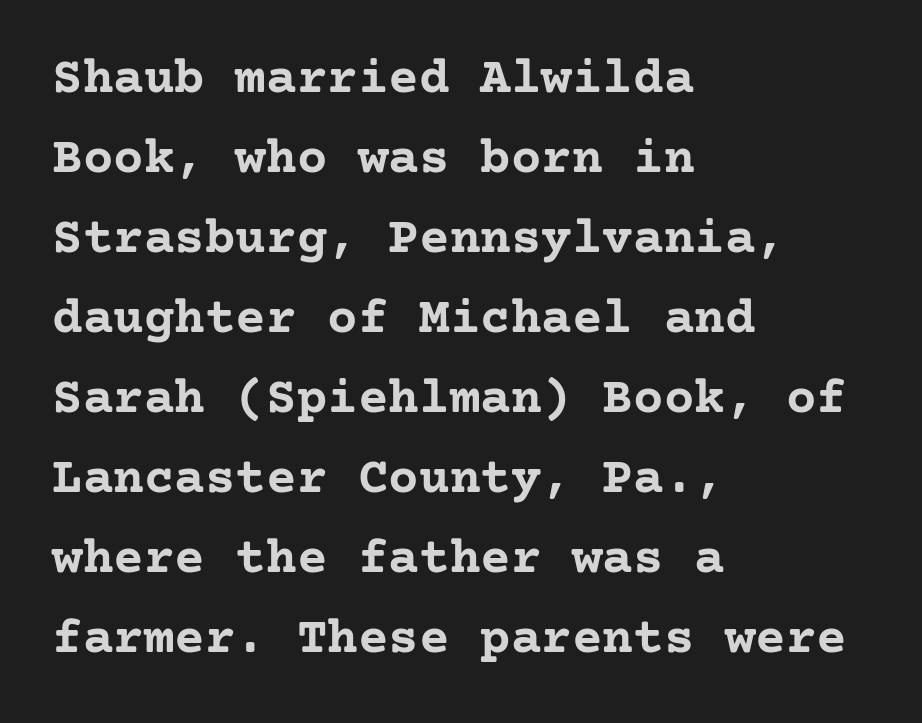
Q: Is the text bold? A: Yes.
Q: Is the text italic (slanted)? A: No, it is upright.
Q: Is the typeface a serif or a sans-serif typeface? A: Serif.
Q: Is the text underlined? A: No.
Q: How is the paragraph aligned? A: Left-aligned.
Q: Is the spacing between letters normal or unusually wide? A: Normal.
Q: Is the spacing between lines tight, normal or loose? A: Normal.
Q: Width (condensed, normal, or wide)? A: Normal.
Q: Stroke contrast? A: Low.
Q: x-height? A: Medium.
